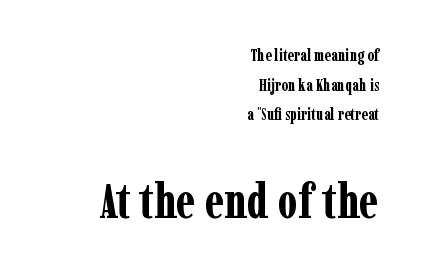
Spacing verdict: proportional, widths tailored to each character. The glyphs have the mass of a bold cut. Quick note: underline off. This rendering uses right alignment, leaving the left contour irregular.
